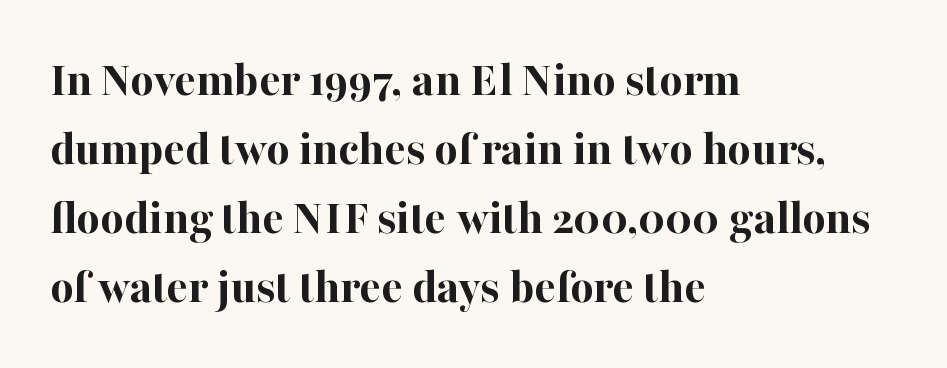
Strong, thick strokes mark this as bold type. Each letter keeps its own natural width here, so spacing adapts to shape. Italic? Not at all — the glyphs are vertical. This rendering employs a face with finishing strokes, i.e., a serif. Horizontally, the lines are justified to the leading edge only. The specimen omits any rule beneath the text block's lines.
